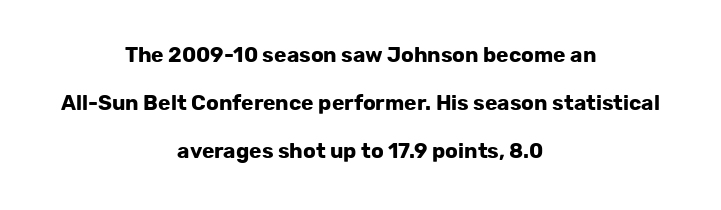
The lettering holds an erect, upright posture throughout. Glance below the letters and you will spot only blank space. No extra tracking has been applied to these lines. The space between consecutive lines is lavish.
